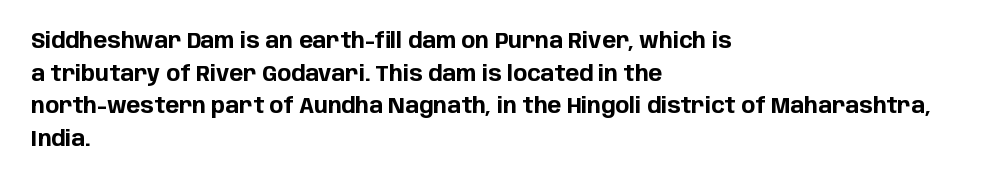
The image shows 21 px bold type, upright; set left-aligned, normal line spacing (1.55x), normal letter spacing, not underlined.
